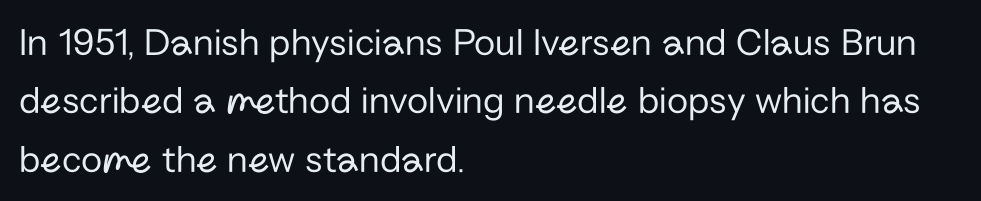
Spacing between characters is what you'd get straight out of the box. Stems and bowls with no extra thickness — not bold. Note the varied advance widths — an 'i' is clearly narrower than an 'm'. The words here are not underlined. Typographically, this falls in the sans-serif category. Horizontal bands of white between lines are of average thickness.
